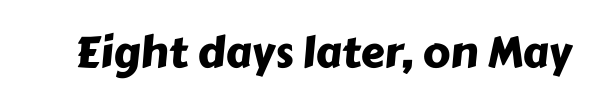
{"serif": "no", "width": "normal", "stroke_contrast": "low", "x_height": "medium", "monospaced": "no", "underline": "no", "letter_spacing": "normal", "letter_spacing_em": 0.0, "glyph_px": 43}
